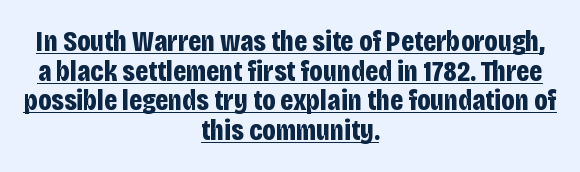
{"serif": "no", "italic": "no", "bold": "yes", "weight": "bold", "width": "condensed", "stroke_contrast": "low", "x_height": "large", "monospaced": "no", "underline": "yes", "align": "center", "line_spacing": "tight", "line_spacing_ratio": 1.02, "letter_spacing": "normal", "letter_spacing_em": 0.0, "glyph_px": 29}
